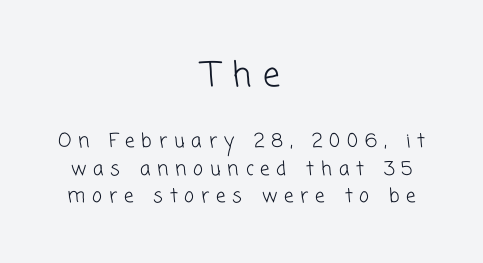
The image shows 34 px light sans-serif type; set centered, normal line spacing (1.44x), unusually wide letter spacing (+0.36 em), not underlined; the first (top) block is 1.79x larger; low stroke contrast and a medium x-height.
